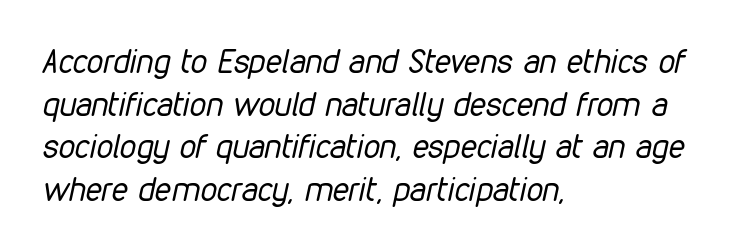
The image shows 33 px regular-weight, condensed type, italic (leaning right); set left-aligned, normal line spacing (1.29x), normal letter spacing, not underlined; low stroke contrast and a medium x-height.
